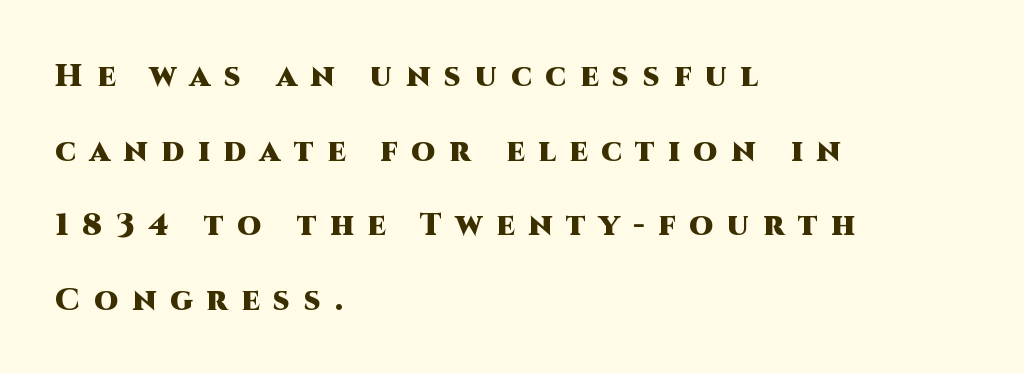
{"serif": "no", "italic": "no", "bold": "yes", "weight": "heavy", "width": "normal", "stroke_contrast": "high", "x_height": "large", "monospaced": "no", "underline": "no", "align": "left", "line_spacing": "loose", "line_spacing_ratio": 2.41, "letter_spacing": "wide", "letter_spacing_em": 0.45, "glyph_px": 31}
